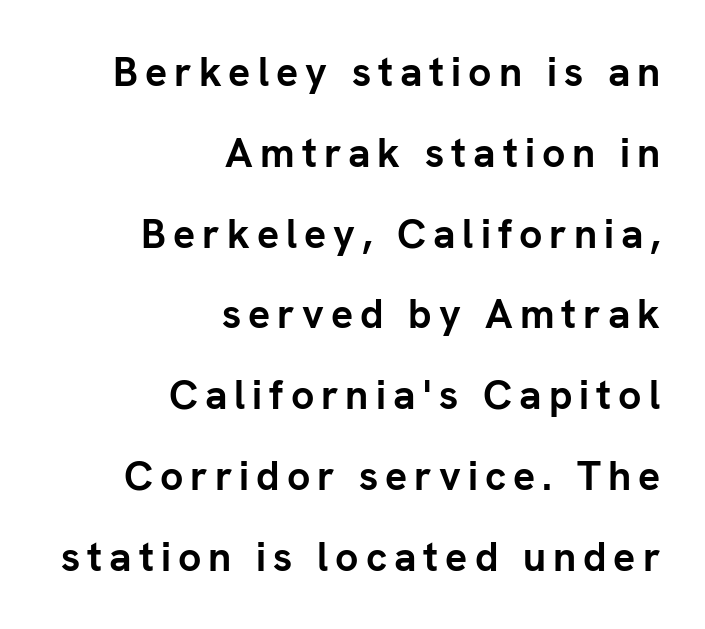
The image shows 41 px semibold sans-serif type, upright; set right-aligned, loose line spacing (1.97x), not underlined; low stroke contrast and a medium x-height.
